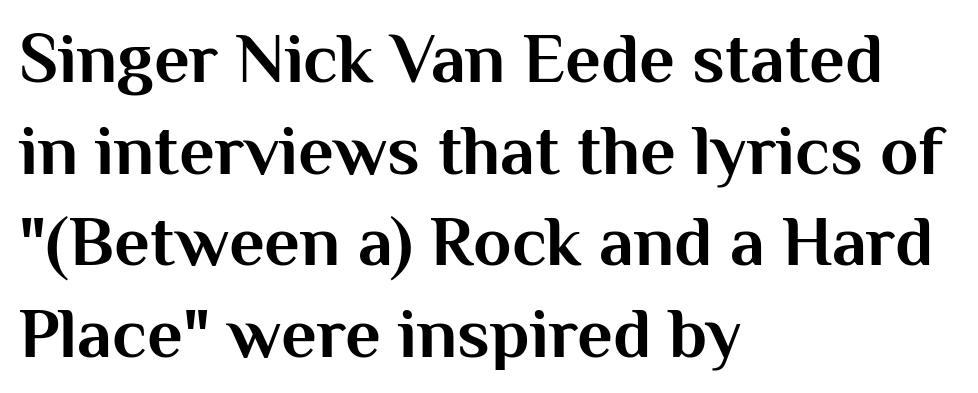
The image shows 70 px bold sans-serif type, upright; set left-aligned, normal line spacing (1.31x), normal letter spacing, not underlined; medium stroke contrast and a medium x-height.
